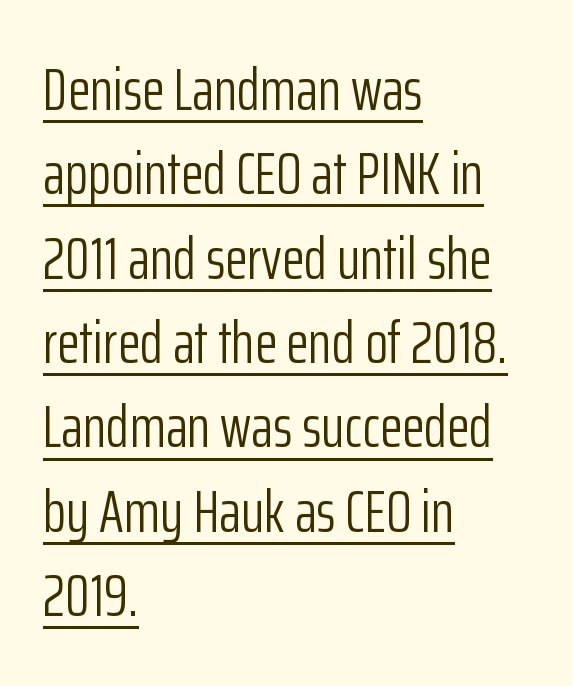
Glance below the letters and you will spot a drawn line. Words appear dense and cohesive because spacing is normal. Here the designer chose a conventional face with non-uniform glyph widths. This sample uses a sans-serif face. Normally led — the rows are evenly, conventionally spaced.
